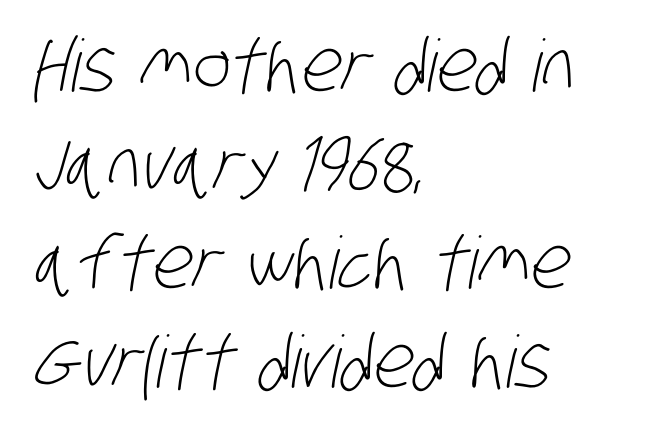
The image shows 72 px light, condensed sans-serif type; set left-aligned, normal line spacing (1.37x), normal letter spacing, not underlined; low stroke contrast and a large x-height.
